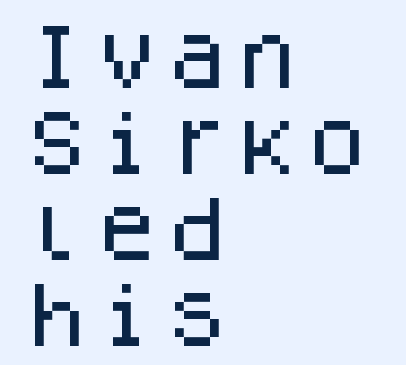
The image shows 70 px sans-serif type, upright, monospaced; set left-aligned, line spacing 1.23x, normal letter spacing, not underlined; low stroke contrast and a large x-height.
